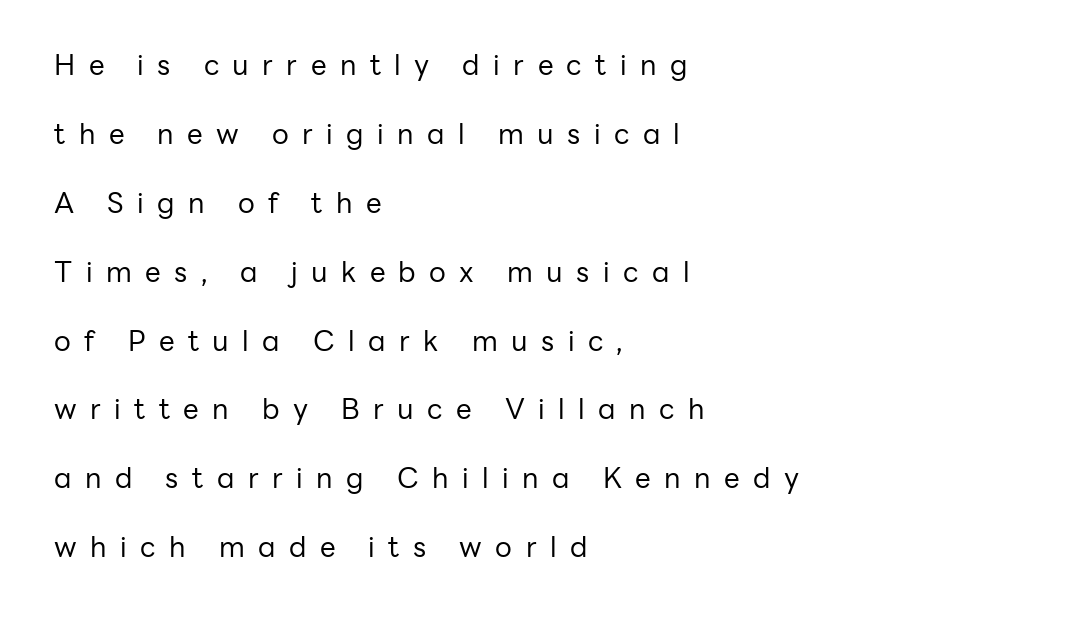
{"serif": "no", "italic": "no", "bold": "no", "weight": "regular", "width": "normal", "stroke_contrast": "low", "x_height": "medium", "monospaced": "no", "underline": "no", "align": "left", "line_spacing": "loose", "line_spacing_ratio": 2.46, "letter_spacing": "wide", "letter_spacing_em": 0.48, "glyph_px": 28}
